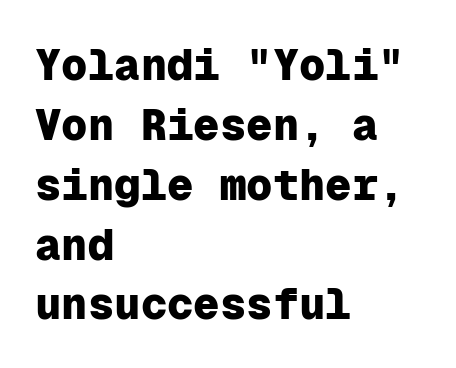
Q: Is the text bold? A: Yes.
Q: Is the text italic (slanted)? A: No, it is upright.
Q: Is the typeface a serif or a sans-serif typeface? A: Sans-serif.
Q: Is the text underlined? A: No.
Q: How is the paragraph aligned? A: Left-aligned.
Q: Is the spacing between letters normal or unusually wide? A: Normal.
Q: Is the spacing between lines tight, normal or loose? A: Normal.
Q: Width (condensed, normal, or wide)? A: Normal.
Q: Stroke contrast? A: Low.
Q: x-height? A: Medium.
Q: Monospaced? A: Yes.
